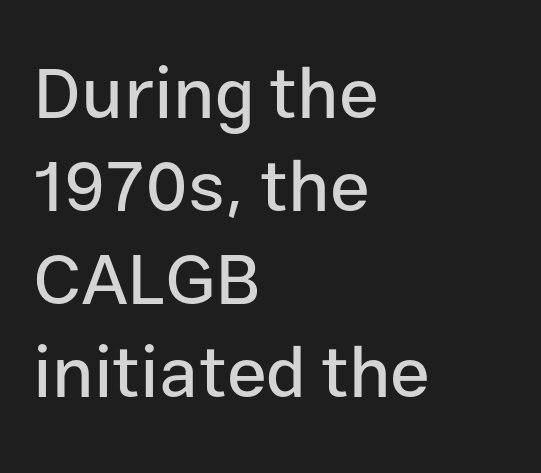
The image shows 72 px sans-serif type, upright; set left-aligned, normal line spacing (1.29x), normal letter spacing, not underlined; low stroke contrast and a medium x-height.
